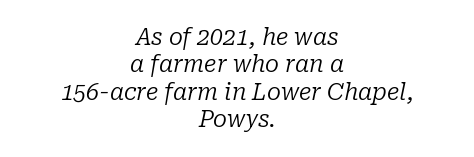
{"italic": "yes", "lean": "right", "slant_degrees": 10, "bold": "no", "underline": "no", "align": "center", "line_spacing_ratio": 1.19, "letter_spacing": "normal", "letter_spacing_em": 0.0, "glyph_px": 23}
